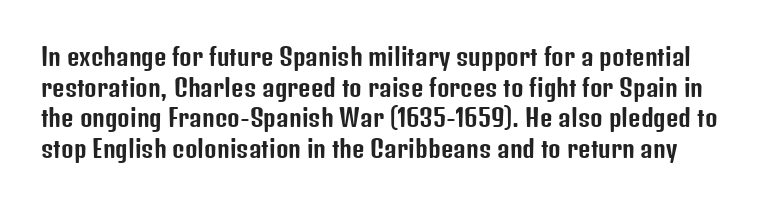
Q: Is the text italic (slanted)? A: No, it is upright.
Q: Is the text underlined? A: No.
Q: Is the spacing between letters normal or unusually wide? A: Normal.
Q: Is the spacing between lines tight, normal or loose? A: Normal.
